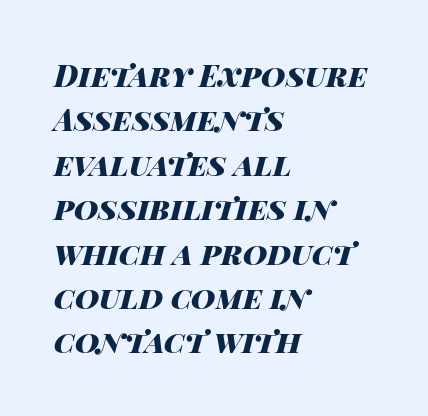
{"italic": "yes", "lean": "right", "slant_degrees": 14, "bold": "yes", "weight": "heavy", "width": "wide", "stroke_contrast": "high", "x_height": "large", "monospaced": "no", "underline": "no", "align": "left", "line_spacing": "normal", "line_spacing_ratio": 1.48, "letter_spacing": "normal", "letter_spacing_em": 0.0, "glyph_px": 30}
